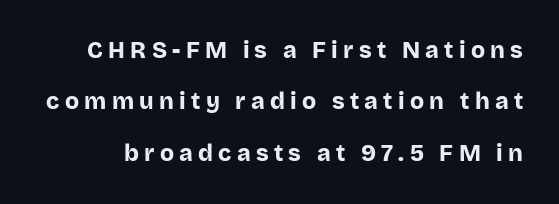
The image shows 23 px bold type, upright; set loose line spacing (2.23x), unusually wide letter spacing (+0.23 em), not underlined.
